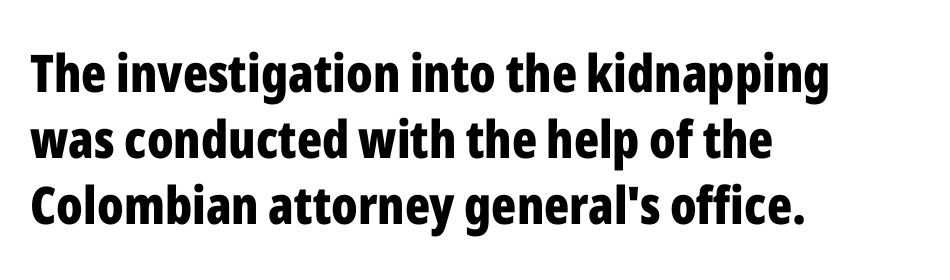
Q: Is the text bold? A: Yes.
Q: Is the text italic (slanted)? A: No, it is upright.
Q: Is the typeface a serif or a sans-serif typeface? A: Sans-serif.
Q: Is the text underlined? A: No.
Q: How is the paragraph aligned? A: Left-aligned.
Q: Is the spacing between letters normal or unusually wide? A: Normal.
Q: Is the spacing between lines tight, normal or loose? A: Normal.
Q: Width (condensed, normal, or wide)? A: Condensed.
Q: Stroke contrast? A: Low.
Q: x-height? A: Medium.
Q: Monospaced? A: No.
